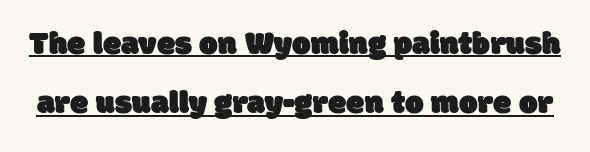
Q: Is the typeface a serif or a sans-serif typeface? A: Sans-serif.
Q: Is the text underlined? A: Yes.
Q: Is the spacing between letters normal or unusually wide? A: Normal.
Q: Width (condensed, normal, or wide)? A: Normal.
Q: Stroke contrast? A: Low.
Q: x-height? A: Large.
Q: Monospaced? A: No.
